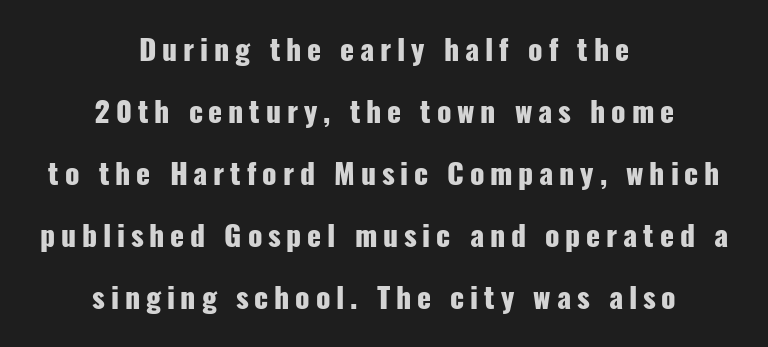
{"serif": "no", "italic": "no", "bold": "yes", "weight": "heavy", "width": "condensed", "stroke_contrast": "low", "x_height": "medium", "monospaced": "no", "underline": "no", "align": "center", "line_spacing": "loose", "line_spacing_ratio": 2.14, "letter_spacing": "wide", "letter_spacing_em": 0.2, "glyph_px": 29}
